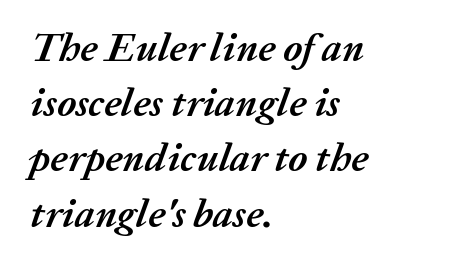
Q: Is the text bold? A: Yes.
Q: Is the text italic (slanted)? A: Yes, it leans right by about 20 degrees.
Q: Is the text underlined? A: No.
Q: How is the paragraph aligned? A: Left-aligned.
Q: Is the spacing between letters normal or unusually wide? A: Normal.
Q: Is the spacing between lines tight, normal or loose? A: Normal.
Q: Width (condensed, normal, or wide)? A: Normal.
Q: Stroke contrast? A: Medium.
Q: x-height? A: Medium.
Q: Monospaced? A: No.
